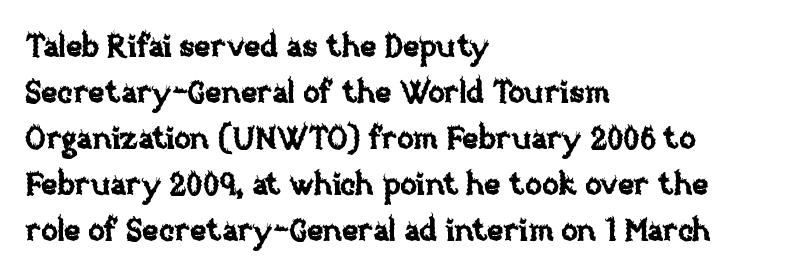
This is the regular roman posture of the typeface. The space directly below the letters is spotless. The text block is weighted toward the left margin, trailing off unevenly rightward. The tracking reads as untouched default to a designer's eye. A typesetter would call this leading conventional body-copy spacing.
